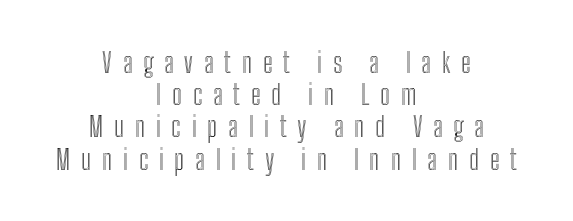
The image shows 28 px condensed type, upright; set centered, tight line spacing (1.15x), unusually wide letter spacing (+0.38 em), not underlined; a medium x-height.
